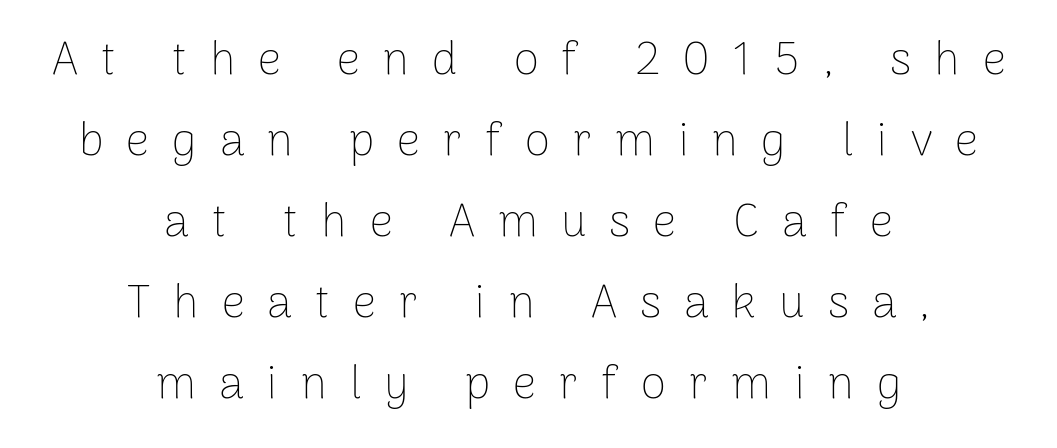
Q: Is the text bold? A: No.
Q: Is the text italic (slanted)? A: No, it is upright.
Q: Is the typeface a serif or a sans-serif typeface? A: Sans-serif.
Q: Is the text underlined? A: No.
Q: How is the paragraph aligned? A: Centered.
Q: Is the spacing between letters normal or unusually wide? A: Unusually wide.
Q: Width (condensed, normal, or wide)? A: Normal.
Q: Stroke contrast? A: Low.
Q: x-height? A: Medium.
Q: Monospaced? A: No.
